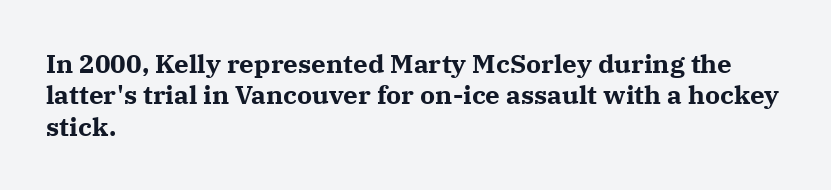
Posture: straight, roman, zero tilt. A student would call this left alignment; a typographer would say flush left, rag right. Rule under the text: the space is simply empty. Between one letter and the next there's only the usual sliver of space. Plenty of ink on the page — the face is bold.
